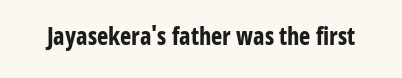
The image shows 24 px bold type, upright; set normal letter spacing, not underlined.
